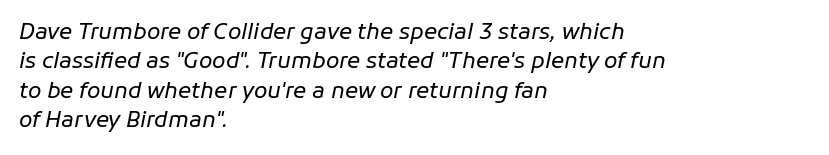
{"italic": "yes", "lean": "right", "slant_degrees": 11, "bold": "no", "underline": "no", "align": "left", "line_spacing": "normal", "line_spacing_ratio": 1.33, "letter_spacing": "normal", "letter_spacing_em": 0.0, "glyph_px": 22}
